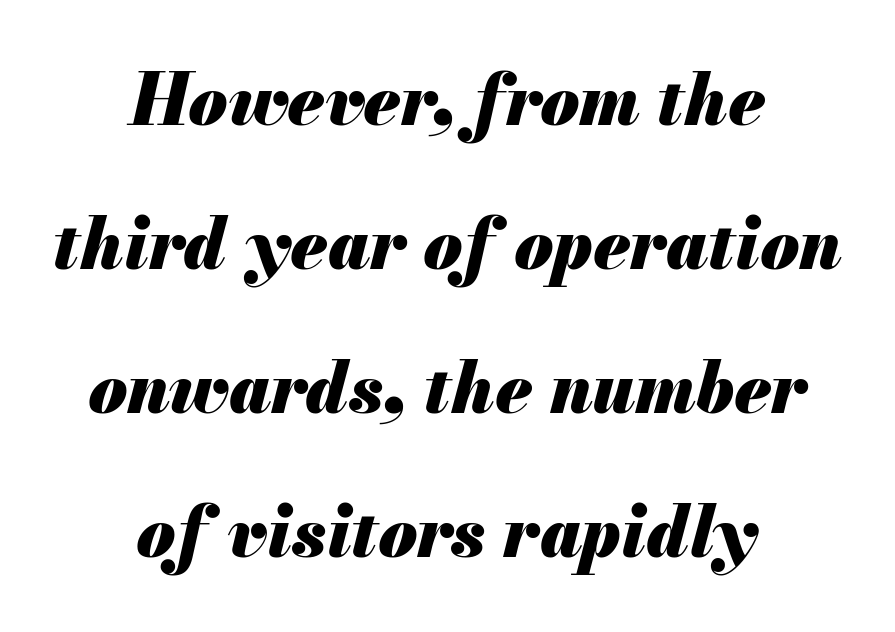
The image shows 71 px heavy type, italic (leaning right); set centered, loose line spacing (2.03x), normal letter spacing, not underlined; medium stroke contrast and a small x-height.
